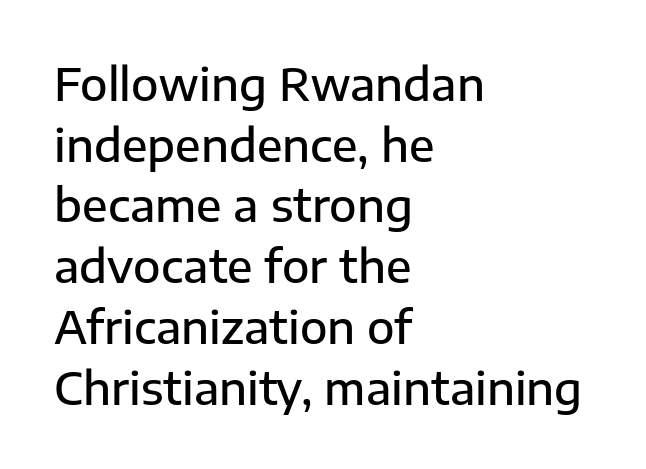
{"serif": "no", "italic": "no", "bold": "semi", "weight": "semibold", "width": "normal", "stroke_contrast": "low", "x_height": "medium", "monospaced": "no", "underline": "no", "align": "left", "line_spacing": "normal", "line_spacing_ratio": 1.35, "letter_spacing": "normal", "letter_spacing_em": 0.0, "glyph_px": 45}
